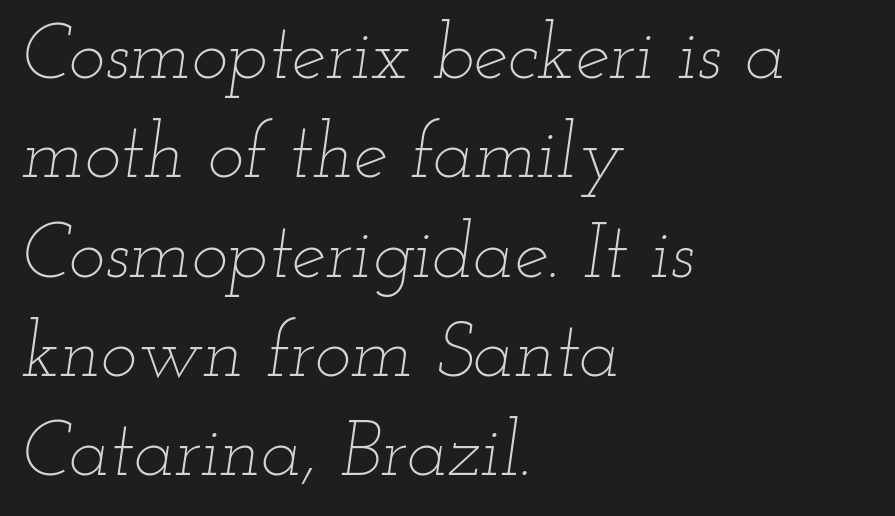
The image shows 77 px thin, wide type, italic (leaning right); set left-aligned, normal line spacing (1.29x), normal letter spacing, not underlined; low stroke contrast and a small x-height.
